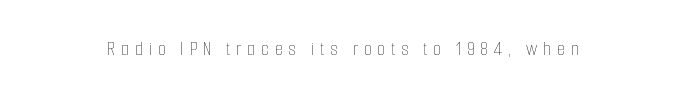
The image shows 21 px text type, upright; set unusually wide letter spacing (+0.27 em), not underlined.
